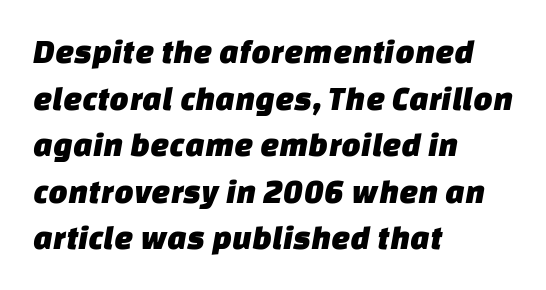
Q: Is the typeface a serif or a sans-serif typeface? A: Sans-serif.
Q: Is the text underlined? A: No.
Q: How is the paragraph aligned? A: Left-aligned.
Q: Is the spacing between letters normal or unusually wide? A: Normal.
Q: Is the spacing between lines tight, normal or loose? A: Normal.
Q: Width (condensed, normal, or wide)? A: Normal.
Q: Stroke contrast? A: Low.
Q: x-height? A: Large.
Q: Monospaced? A: No.
